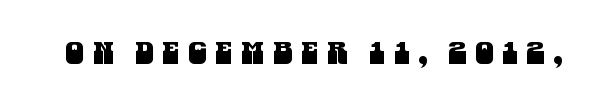
Q: Is the typeface a serif or a sans-serif typeface? A: Sans-serif.
Q: Is the text underlined? A: No.
Q: Is the spacing between letters normal or unusually wide? A: Unusually wide.
Q: Width (condensed, normal, or wide)? A: Condensed.
Q: Stroke contrast? A: Medium.
Q: x-height? A: Large.
Q: Monospaced? A: No.
